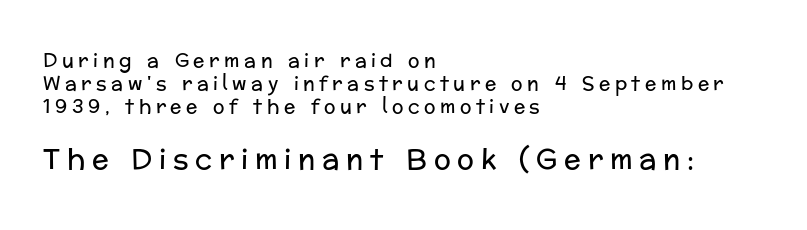
Short note: letters widely spaced. Is the stroke heavy? The answer is a plain regular-or-lighter. Underline: absent. Think of a printed novel: that variable character pitch is what you see here. Vertical strokes here are truly vertical.
